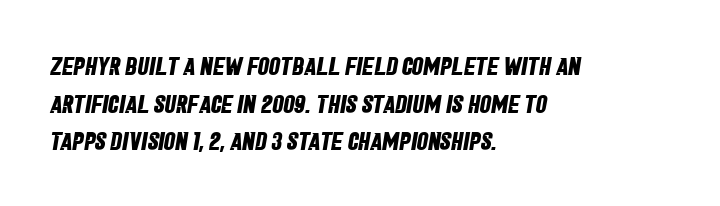
Compared with typical body copy, the letter spacing here is the same. Every row of glyphs begins at an identical x-position on the left. The block of text has a typical density, with ordinary space between rows. The sample has been set heavy, in full bold. Unmarked baselines from the first word to the last.
